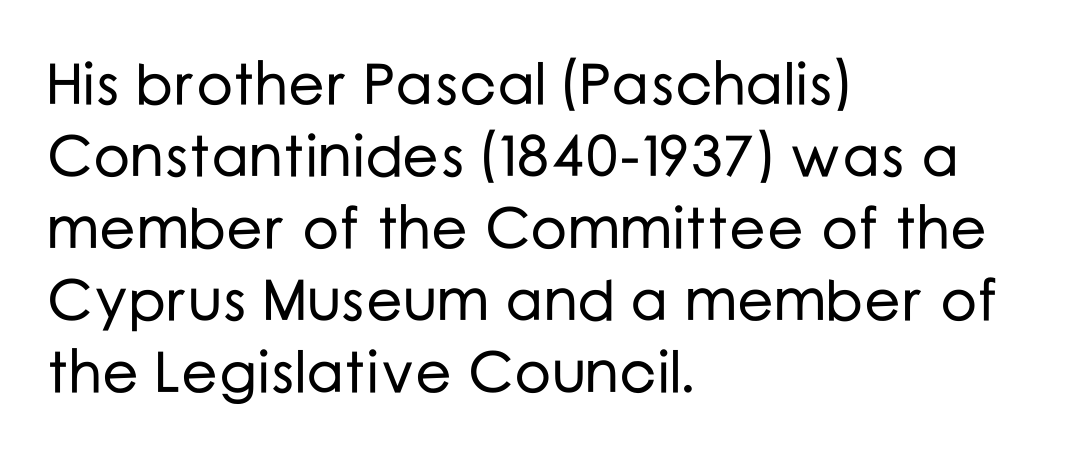
The image shows 58 px sans-serif type, upright; set left-aligned, line spacing 1.24x, normal letter spacing, not underlined; low stroke contrast and a medium x-height.
